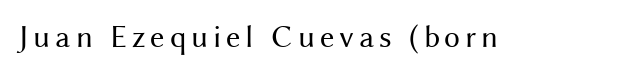
Caption: face not bold, strokes unweighted. This is sans-serif lettering, the kind often seen on screens and signage. Spacing verdict: proportional, widths tailored to each character. The strip under each line holds only bare page. Tall strokes in this sample are plumb rather than angled.
